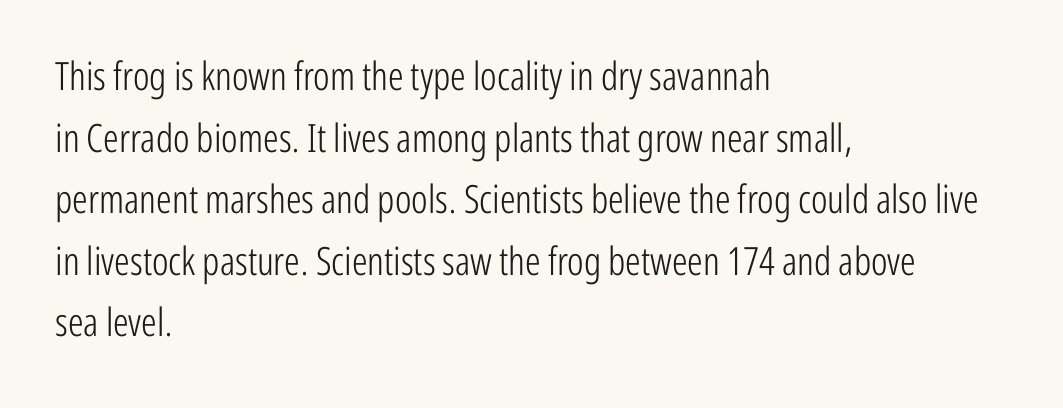
Q: Is the text bold? A: No.
Q: Is the text italic (slanted)? A: No, it is upright.
Q: Is the typeface a serif or a sans-serif typeface? A: Sans-serif.
Q: Is the text underlined? A: No.
Q: How is the paragraph aligned? A: Left-aligned.
Q: Is the spacing between letters normal or unusually wide? A: Normal.
Q: Is the spacing between lines tight, normal or loose? A: Normal.
Q: Width (condensed, normal, or wide)? A: Condensed.
Q: Stroke contrast? A: Low.
Q: x-height? A: Medium.
Q: Monospaced? A: No.
